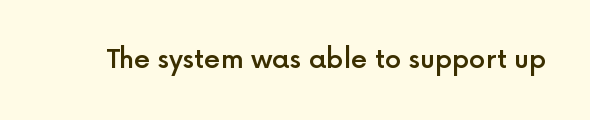
Ascenders rise straight up at ninety degrees. The typesetting leans somewhat heavy: a semibold. Observe the ordinary spacing: letters are neighbours, not strangers. Only glyphs here, with clear space below each row.
